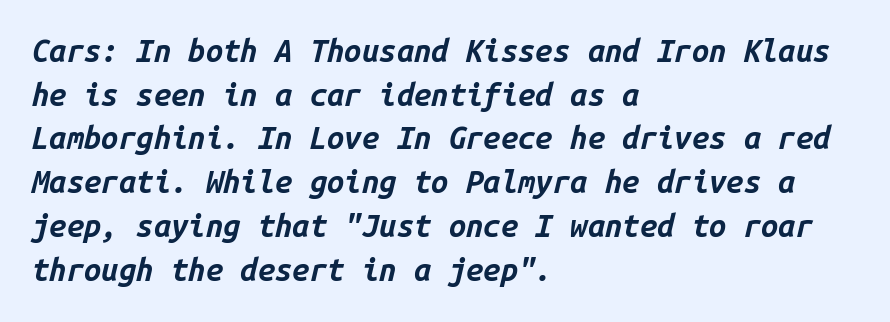
The image shows 31 px bold type, italic (leaning right), monospaced; set left-aligned, normal line spacing (1.41x), normal letter spacing, not underlined; low stroke contrast and a medium x-height.
